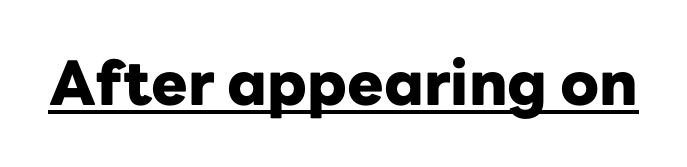
The image shows 61 px heavy sans-serif type, upright; set normal letter spacing, underlined; low stroke contrast and a medium x-height.
